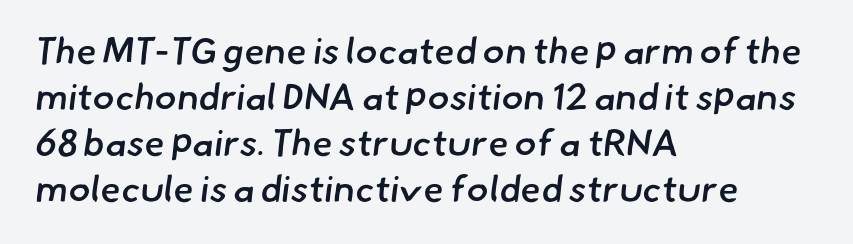
{"serif": "no", "bold": "semi", "weight": "semibold", "width": "normal", "stroke_contrast": "low", "x_height": "small", "monospaced": "no", "underline": "no", "align": "left", "line_spacing_ratio": 1.24, "letter_spacing": "normal", "letter_spacing_em": 0.0, "glyph_px": 37}
